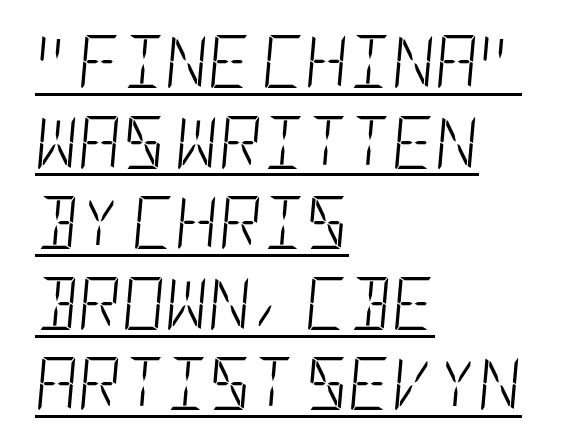
Q: Is the text bold? A: No.
Q: Is the text italic (slanted)? A: Yes, it leans right by about 5 degrees.
Q: Is the text underlined? A: Yes.
Q: How is the paragraph aligned? A: Left-aligned.
Q: Is the spacing between letters normal or unusually wide? A: Normal.
Q: Is the spacing between lines tight, normal or loose? A: Normal.
Q: Width (condensed, normal, or wide)? A: Condensed.
Q: Stroke contrast? A: Low.
Q: x-height? A: Large.
